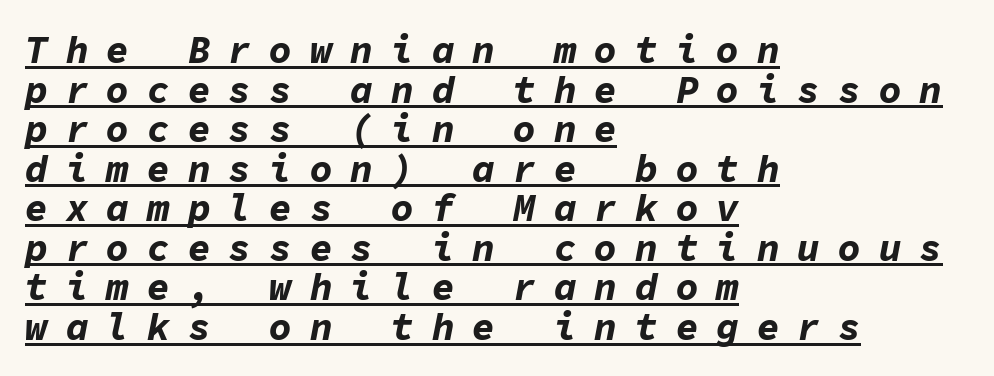
An italicized treatment has been applied to the whole sample. This sample has the even, mechanical cadence of fixed-width lettering. Tracking here is generous; glyphs stand well apart from one another. The designer dialed line spacing down below the default. Caption: lettering with a line underneath. Strokes here are thick enough to call this a true bold.
